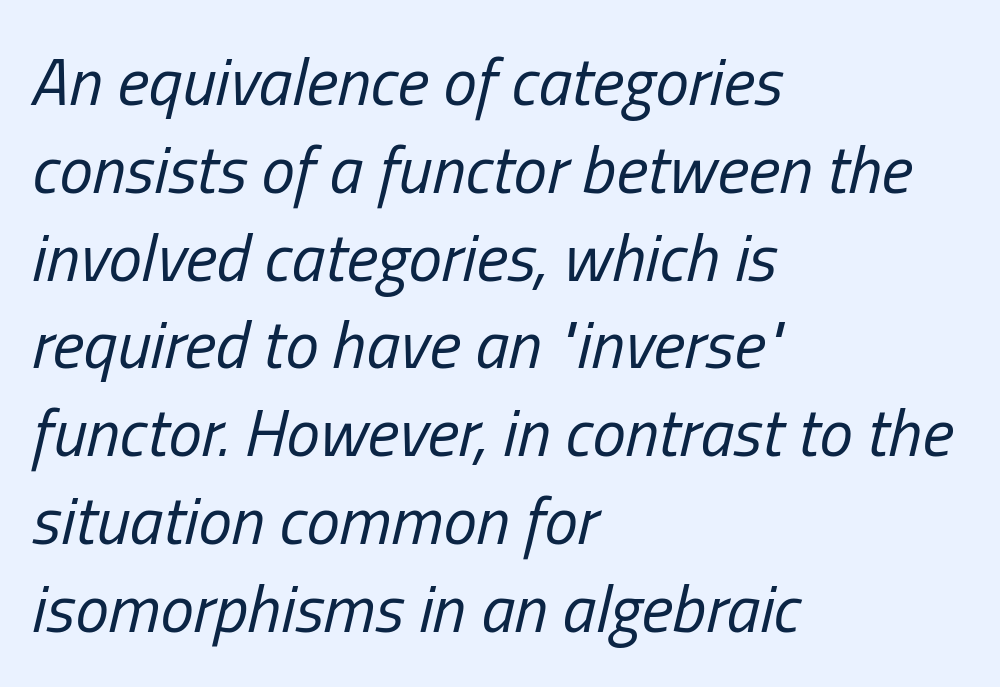
Words float on clear page, feet unadorned. Note the varied advance widths — an 'i' is clearly narrower than an 'm'. The rag falls on the right side of this text block. Honestly, the row spacing looks completely unremarkable.
